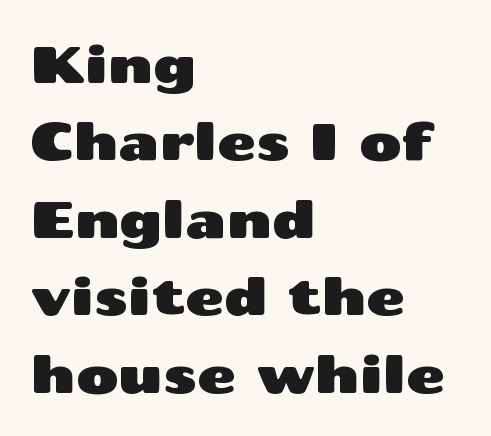
The image shows 52 px wide sans-serif type, upright; set left-aligned, normal line spacing (1.49x), normal letter spacing, not underlined; medium stroke contrast and a medium x-height.
